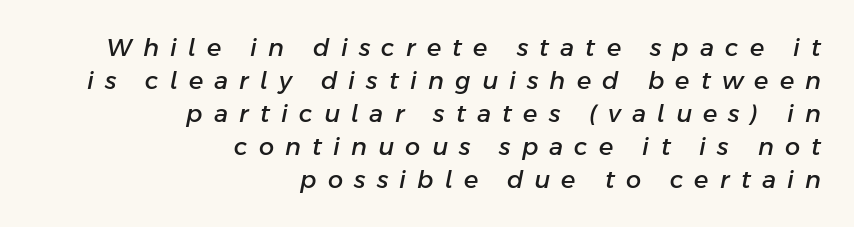
Q: Is the text italic (slanted)? A: Yes, it leans right by about 11 degrees.
Q: Is the text underlined? A: No.
Q: How is the paragraph aligned? A: Right-aligned.
Q: Is the spacing between letters normal or unusually wide? A: Unusually wide.
Q: Is the spacing between lines tight, normal or loose? A: Normal.
